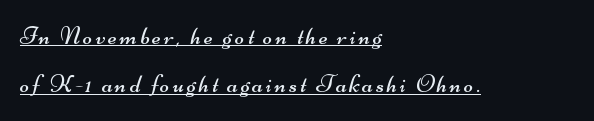
Q: Is the text bold? A: No.
Q: Is the text underlined? A: Yes.
Q: How is the paragraph aligned? A: Left-aligned.
Q: Is the spacing between lines tight, normal or loose? A: Loose.
